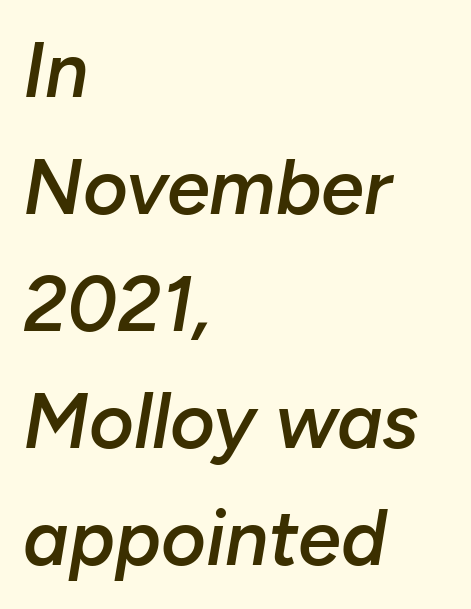
Q: Is the text bold? A: Semi-bold.
Q: Is the text italic (slanted)? A: Yes, it leans right by about 10 degrees.
Q: Is the text underlined? A: No.
Q: How is the paragraph aligned? A: Left-aligned.
Q: Is the spacing between letters normal or unusually wide? A: Normal.
Q: Is the spacing between lines tight, normal or loose? A: Normal.
Q: Width (condensed, normal, or wide)? A: Normal.
Q: Stroke contrast? A: Low.
Q: x-height? A: Medium.
Q: Monospaced? A: No.
